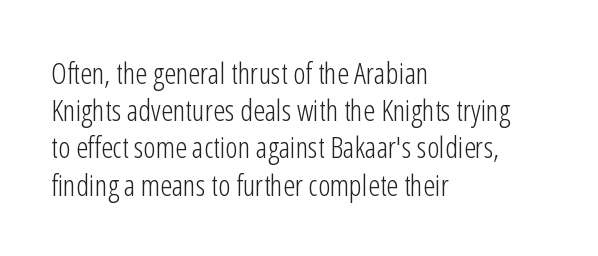
Q: Is the text bold? A: No.
Q: Is the text italic (slanted)? A: No, it is upright.
Q: Is the typeface a serif or a sans-serif typeface? A: Sans-serif.
Q: Is the text underlined? A: No.
Q: How is the paragraph aligned? A: Left-aligned.
Q: Is the spacing between letters normal or unusually wide? A: Normal.
Q: Width (condensed, normal, or wide)? A: Condensed.
Q: Stroke contrast? A: Low.
Q: x-height? A: Medium.
Q: Monospaced? A: No.
